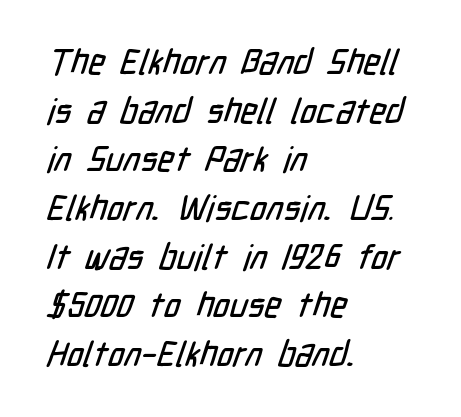
Compared with typical body copy, the letter spacing here is the same. Whoever set this chose a conventional vertical rhythm. The string is rendered with underlining switched off. These lines stack with their left ends in a neat column.
